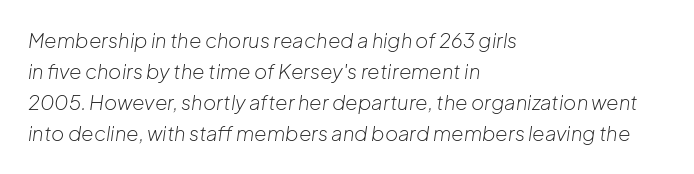
{"italic": "yes", "lean": "right", "slant_degrees": 8, "bold": "no", "underline": "no", "align": "left", "line_spacing": "normal", "line_spacing_ratio": 1.55, "letter_spacing": "normal", "letter_spacing_em": 0.0, "glyph_px": 20}
